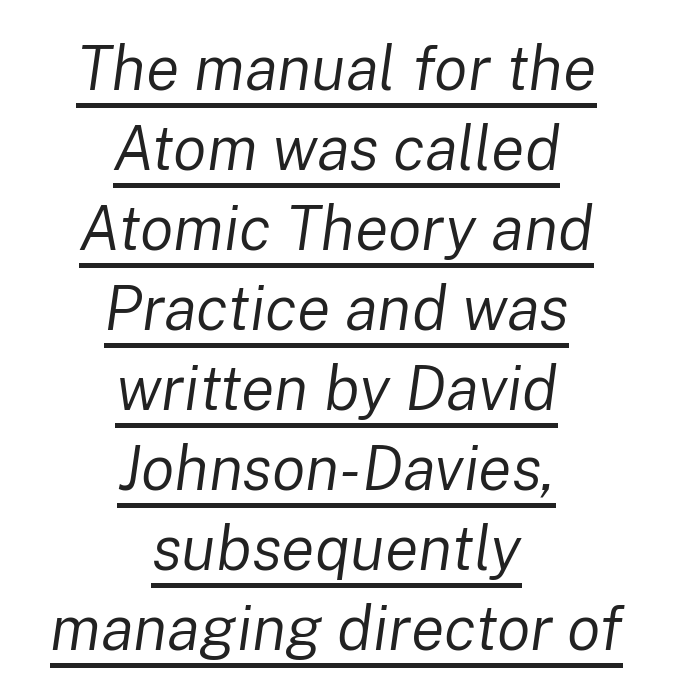
Is the letter spacing exaggerated? No — it looks like the ordinary default. The compositor balanced each line on the midline. Spacing verdict: proportional, widths tailored to each character. Every word sits above its own underline. Quick note: italic.
